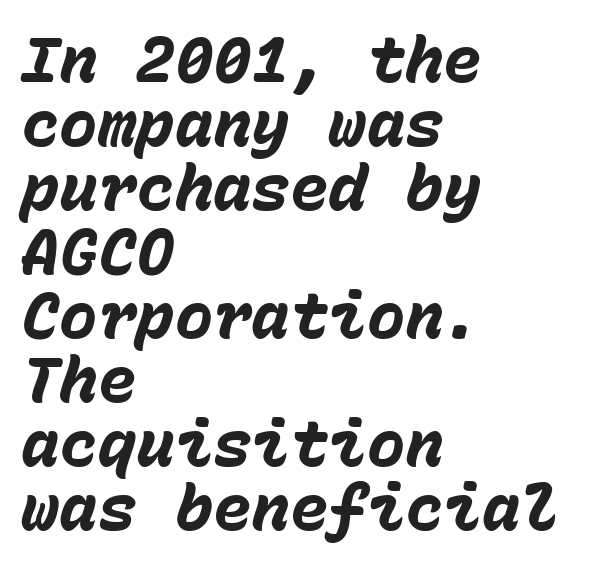
The image shows 64 px heavy type, italic (leaning right), monospaced; set left-aligned, tight line spacing (1.0x), normal letter spacing, not underlined; low stroke contrast and a medium x-height.
